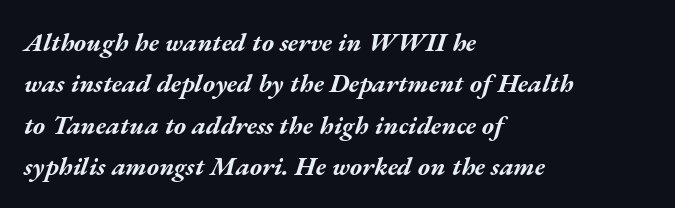
Q: Is the text bold? A: Yes.
Q: Is the text italic (slanted)? A: Yes, it leans right by about 17 degrees.
Q: Is the text underlined? A: No.
Q: How is the paragraph aligned? A: Left-aligned.
Q: Is the spacing between letters normal or unusually wide? A: Normal.
Q: Is the spacing between lines tight, normal or loose? A: Normal.
